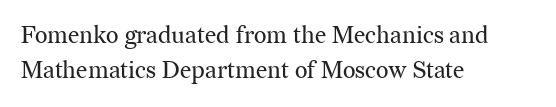
Regarding leading, the lines here are spaced in the standard way. The letters look calm and open, with moderate or lighter stems. Layout note: lines flush left. The rendering keeps characters at their native spacing. The lettering stays uniformly vertical, giving the passage a roman look. Underline: absent.
